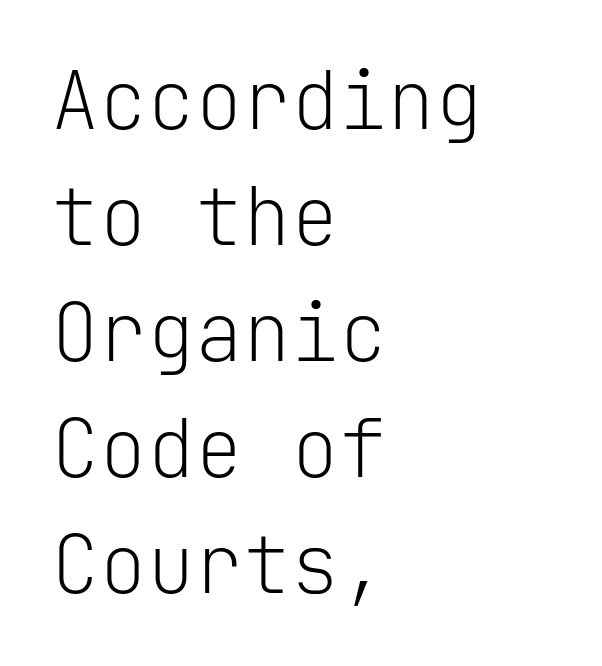
The image shows 80 px light sans-serif type, upright, monospaced; set left-aligned, normal line spacing (1.45x), normal letter spacing, not underlined; low stroke contrast and a medium x-height.
